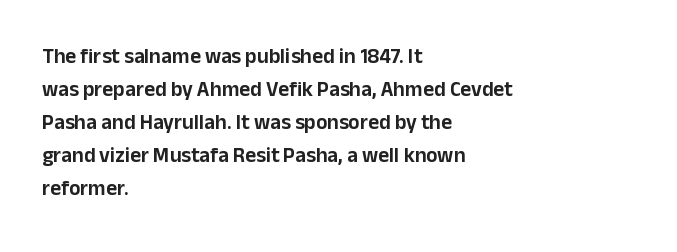
The image shows 21 px text type, upright; set left-aligned, normal line spacing (1.57x), normal letter spacing, not underlined.
